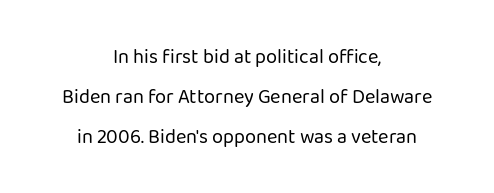
The image shows 20 px text type, upright; set centered, loose line spacing (2.0x), normal letter spacing, not underlined.
